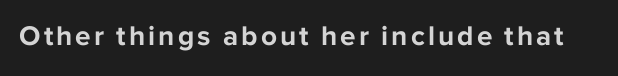
Q: Is the text bold? A: Yes.
Q: Is the text italic (slanted)? A: No, it is upright.
Q: Is the typeface a serif or a sans-serif typeface? A: Sans-serif.
Q: Is the text underlined? A: No.
Q: Width (condensed, normal, or wide)? A: Normal.
Q: Stroke contrast? A: Low.
Q: x-height? A: Medium.
Q: Monospaced? A: No.
